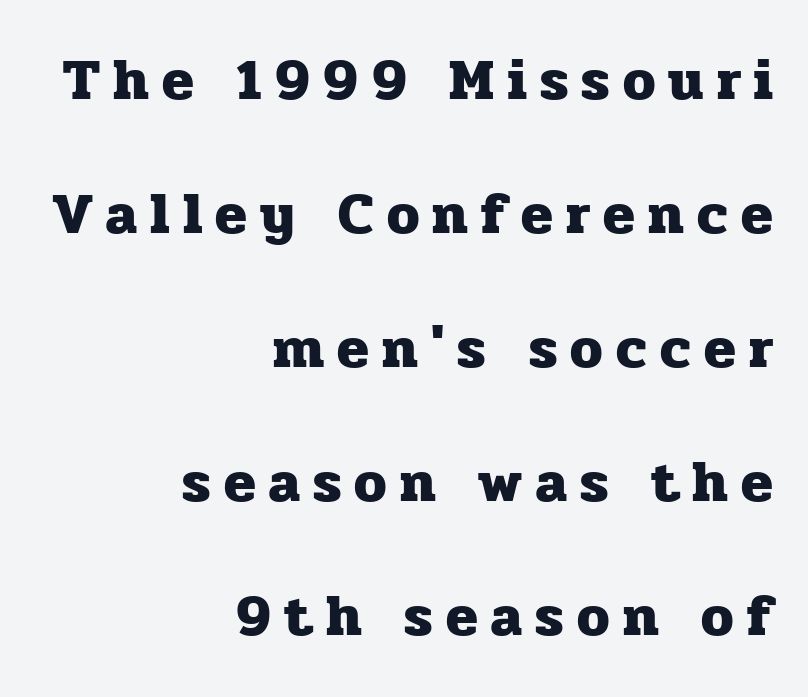
Is this a fixed-width face? No — the glyphs have proportional, varying widths. Designer's note — italics off, roman on. Classification — serif. Where is the straight margin? On the right. Beneath every word, the page is bare.
